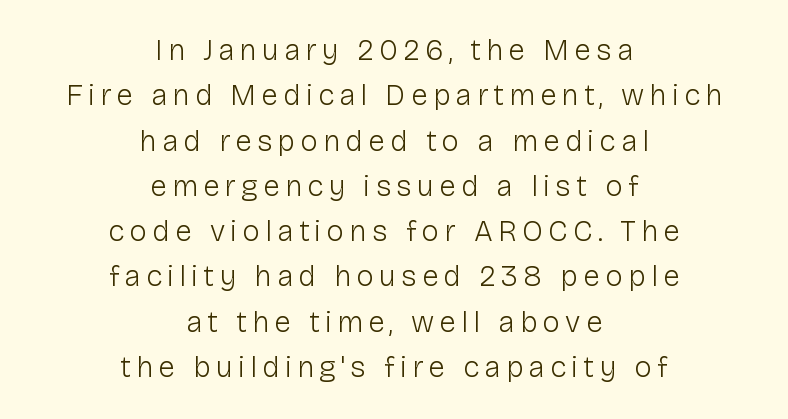
Q: Is the text bold? A: No.
Q: Is the text italic (slanted)? A: No, it is upright.
Q: Is the typeface a serif or a sans-serif typeface? A: Sans-serif.
Q: Is the text underlined? A: No.
Q: How is the paragraph aligned? A: Centered.
Q: Is the spacing between lines tight, normal or loose? A: Normal.
Q: Width (condensed, normal, or wide)? A: Normal.
Q: Stroke contrast? A: Low.
Q: x-height? A: Medium.
Q: Monospaced? A: No.
